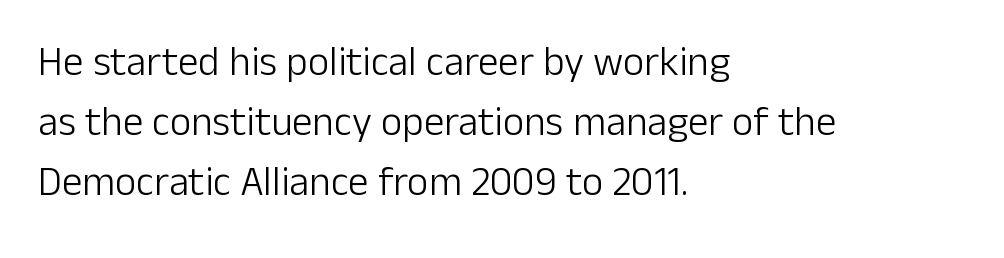
The image shows 41 px light sans-serif type, upright; set left-aligned, normal line spacing (1.46x), normal letter spacing, not underlined; low stroke contrast and a medium x-height.
